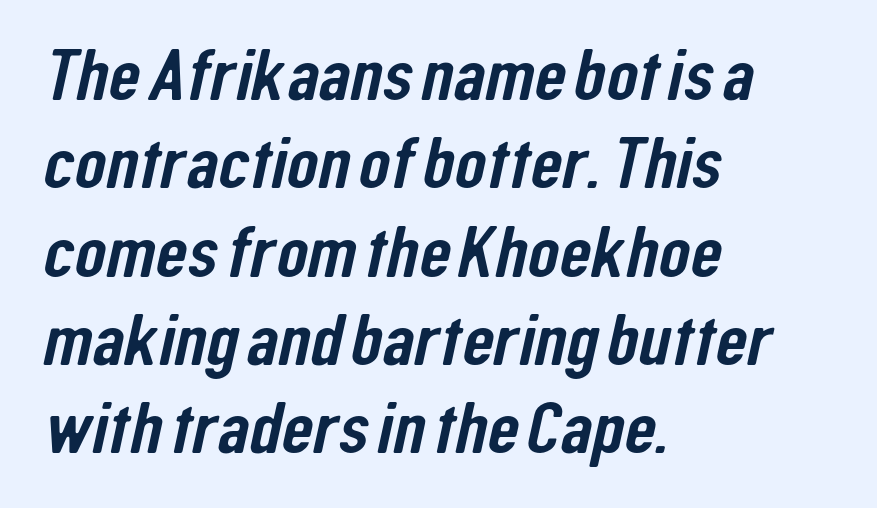
This sample has the flowing, uneven cadence of proportional lettering. The face used here is rendered with its standard letterfit. The setting favours the left margin, as ordinary paragraphs usually do. The rendering shows plain stroke endings on the letterforms — a sans-serif design. The words here are not underlined.
